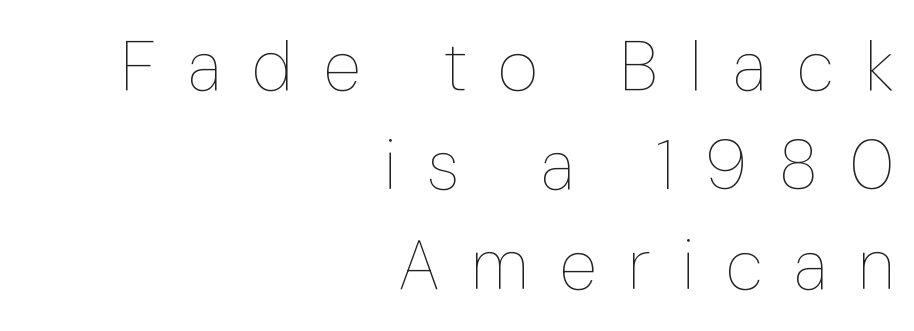
{"italic": "no", "bold": "no", "weight": "thin", "width": "condensed", "stroke_contrast": "low", "x_height": "medium", "monospaced": "no", "underline": "no", "align": "right", "line_spacing": "normal", "line_spacing_ratio": 1.42, "letter_spacing": "wide", "letter_spacing_em": 0.45, "glyph_px": 70}
